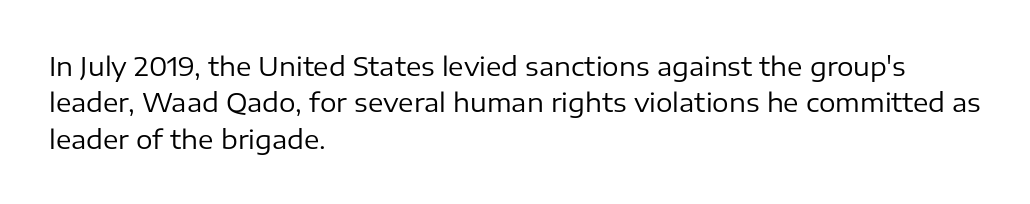
Short and long lines alike share a common starting point at left. The typeface has the unassuming heft of standard copy or less. Is the letter spacing exaggerated? No — it looks like the ordinary default. Has an underline been added? It has not. Posture: vertical.
